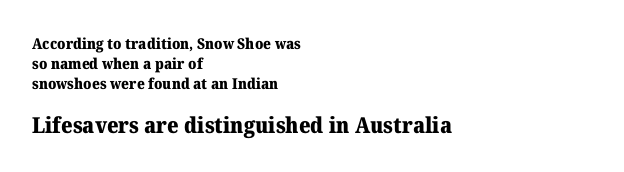
{"italic": "no", "bold": "yes", "underline": "no", "align": "left", "line_spacing": "normal", "line_spacing_ratio": 1.32, "letter_spacing": "normal", "letter_spacing_em": 0.0, "larger_block": "second", "size_ratio": 1.47, "glyph_px": 22}
